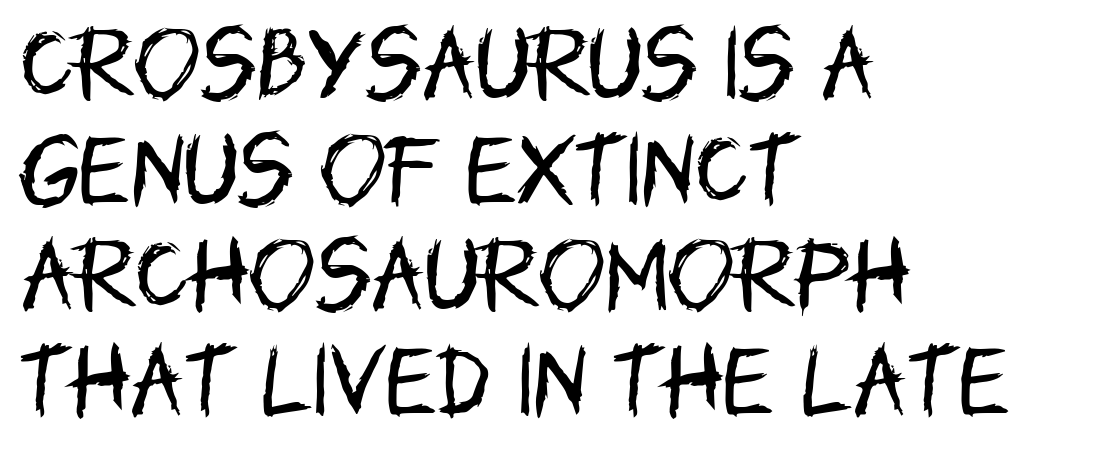
{"serif": "no", "italic": "no", "bold": "no", "weight": "regular", "width": "condensed", "stroke_contrast": "low", "x_height": "large", "monospaced": "no", "underline": "no", "align": "left", "line_spacing": "normal", "line_spacing_ratio": 1.32, "letter_spacing": "normal", "letter_spacing_em": 0.0, "glyph_px": 80}
